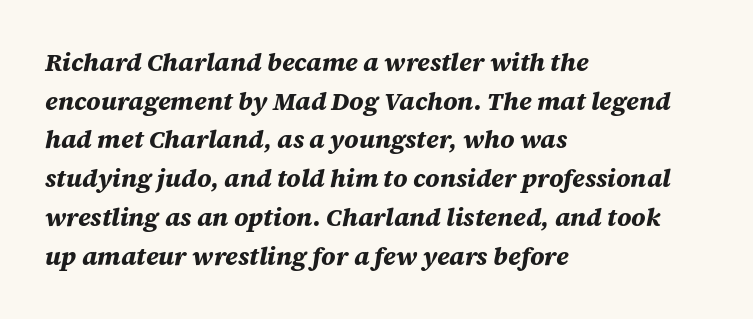
Q: Is the text bold? A: Yes.
Q: Is the text italic (slanted)? A: Yes, it leans right by about 12 degrees.
Q: Is the text underlined? A: No.
Q: How is the paragraph aligned? A: Left-aligned.
Q: Is the spacing between letters normal or unusually wide? A: Normal.
Q: Is the spacing between lines tight, normal or loose? A: Normal.
